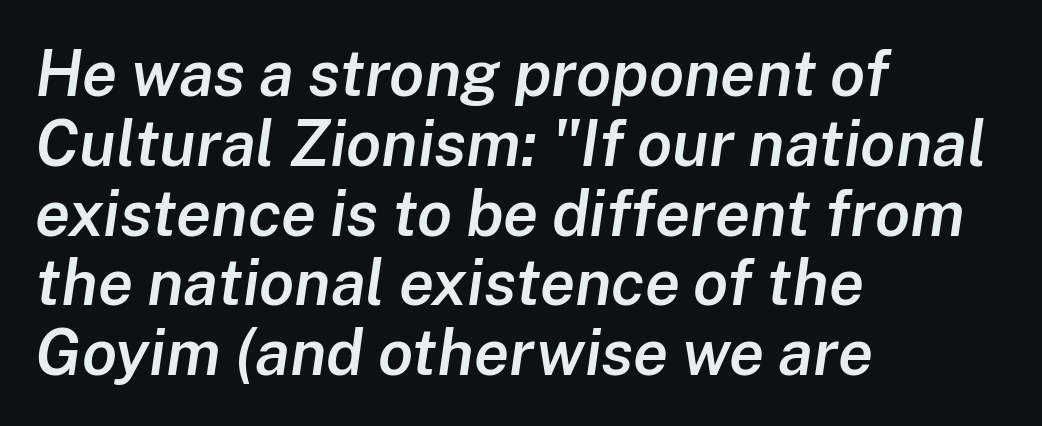
The image shows 64 px semibold type, italic (leaning right); set left-aligned, tight line spacing (1.09x), normal letter spacing, not underlined; low stroke contrast and a medium x-height.
